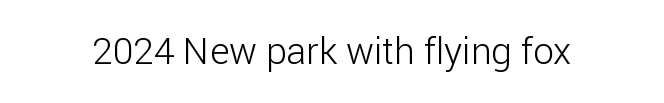
Unmarked baselines from the first word to the last. This is not heavy type; no bold has been used. The font's upright variant was chosen for this text. There is no visible air inserted between adjacent glyphs. These lines are rendered in a variable-pitch font. The characters display no serif detailing; their extremities are plain.
